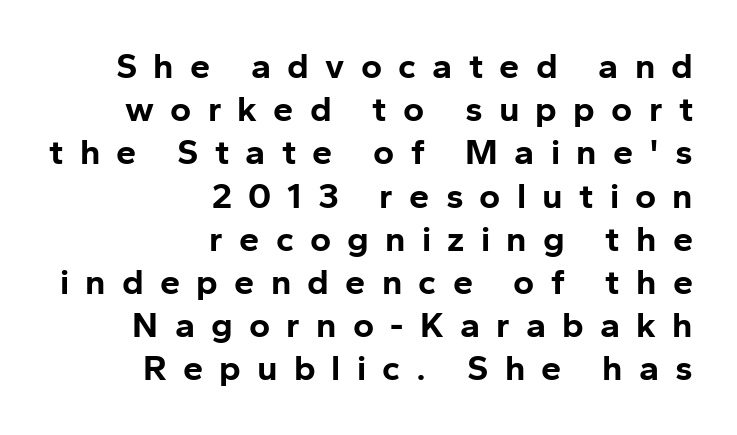
Q: Is the text bold? A: Yes.
Q: Is the text italic (slanted)? A: No, it is upright.
Q: Is the typeface a serif or a sans-serif typeface? A: Sans-serif.
Q: Is the text underlined? A: No.
Q: How is the paragraph aligned? A: Right-aligned.
Q: Is the spacing between letters normal or unusually wide? A: Unusually wide.
Q: Width (condensed, normal, or wide)? A: Normal.
Q: Stroke contrast? A: Low.
Q: x-height? A: Medium.
Q: Monospaced? A: No.
